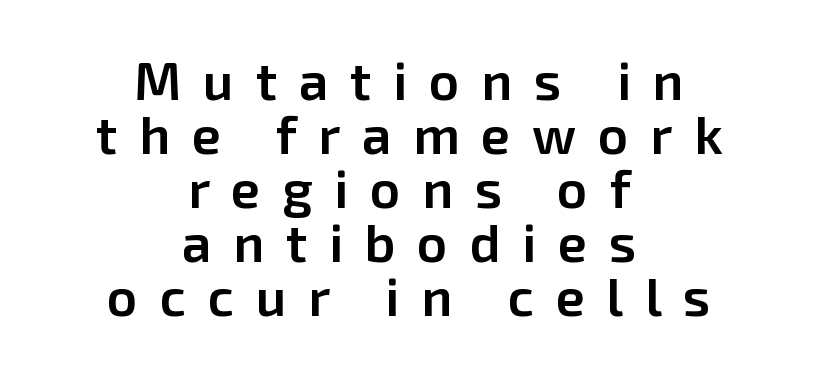
{"serif": "no", "italic": "no", "bold": "semi", "weight": "semibold", "width": "normal", "stroke_contrast": "low", "x_height": "medium", "monospaced": "no", "underline": "no", "align": "center", "line_spacing": "tight", "line_spacing_ratio": 1.02, "letter_spacing": "wide", "letter_spacing_em": 0.41, "glyph_px": 53}
